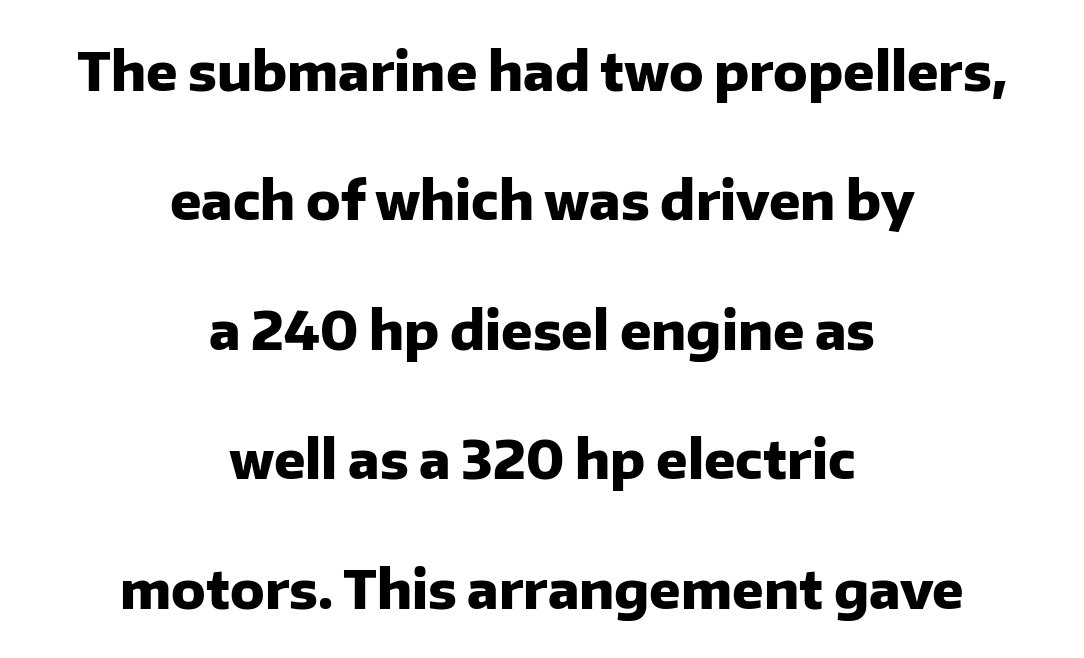
Q: Is the text bold? A: Yes.
Q: Is the text italic (slanted)? A: No, it is upright.
Q: Is the typeface a serif or a sans-serif typeface? A: Sans-serif.
Q: Is the text underlined? A: No.
Q: How is the paragraph aligned? A: Centered.
Q: Is the spacing between letters normal or unusually wide? A: Normal.
Q: Is the spacing between lines tight, normal or loose? A: Loose.
Q: Width (condensed, normal, or wide)? A: Normal.
Q: Stroke contrast? A: Low.
Q: x-height? A: Medium.
Q: Monospaced? A: No.
